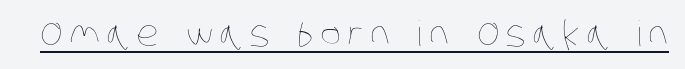
The passage shown is typed in a proportional face where columns would drift. In designer terms, the underline attribute is active on this setting. Weight: in the light-to-regular range.
